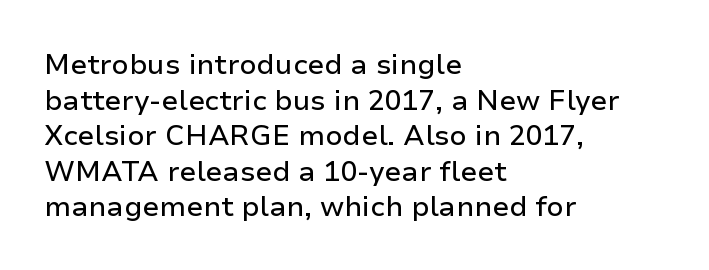
{"serif": "no", "italic": "no", "width": "normal", "stroke_contrast": "low", "x_height": "medium", "monospaced": "no", "underline": "no", "align": "left", "line_spacing": "normal", "line_spacing_ratio": 1.27, "letter_spacing": "normal", "letter_spacing_em": 0.0, "glyph_px": 28}
